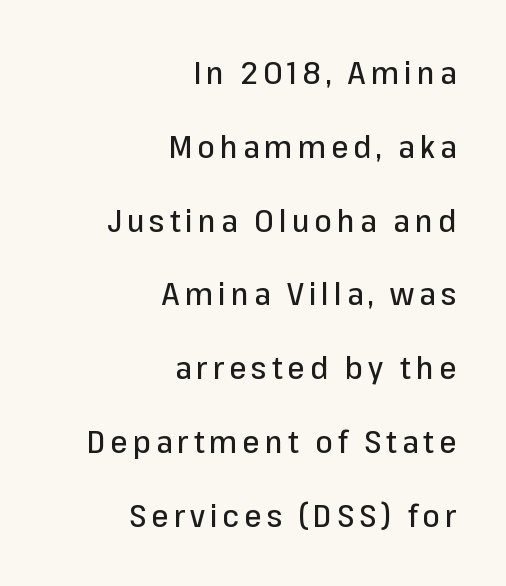
Q: Is the text italic (slanted)? A: No, it is upright.
Q: Is the typeface a serif or a sans-serif typeface? A: Sans-serif.
Q: Is the text underlined? A: No.
Q: How is the paragraph aligned? A: Right-aligned.
Q: Is the spacing between lines tight, normal or loose? A: Loose.
Q: Width (condensed, normal, or wide)? A: Normal.
Q: Stroke contrast? A: Low.
Q: x-height? A: Medium.
Q: Monospaced? A: No.
